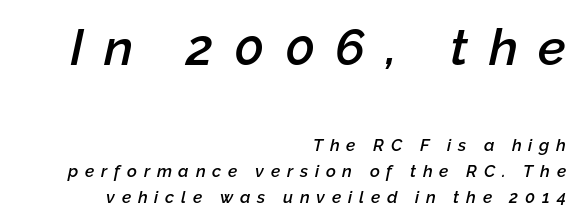
Does the lettering tilt? It does — this is italic. Here the designer chose a conventional face with non-uniform glyph widths. What weight is shown? A semibold, between regular and bold. The horizontal fit of the characters is loose and conspicuously gappy. Descenders are the only things crossing below the line. This sample is right-justified, so line beginnings fall wherever the words allow.
